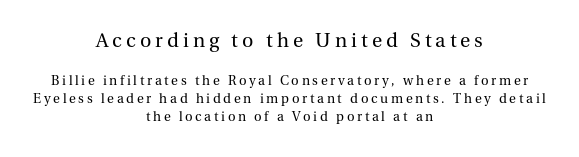
The vertical gap from one line to the next is medium. The composition opens big and finishes small. The lines are quadded center. Just letters on the line, the space beneath them empty. Every stem runs plumb, perpendicular to the baseline. Caption: face not bold, strokes unweighted.
